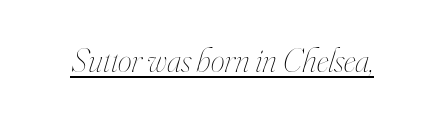
The image shows 35 px thin, condensed type, italic (leaning right); set normal letter spacing, underlined; high stroke contrast and a small x-height.
